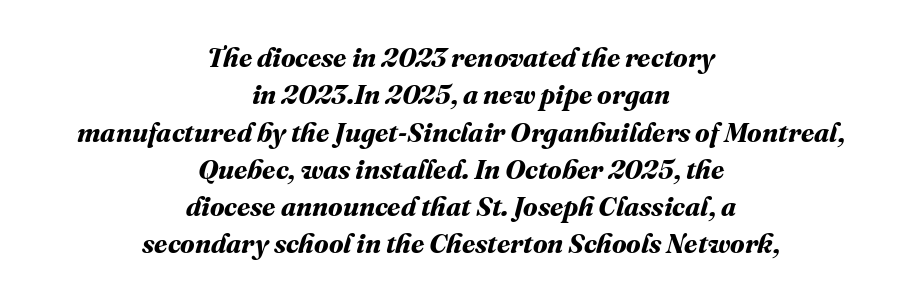
Casual observation: everything's sitting right in the middle. Tracking value appears to be zero — textbook default spacing. Students, this is bold: see how much ink each stroke carries. Notice how descenders clear the ascenders below comfortably — that's standard leading.
